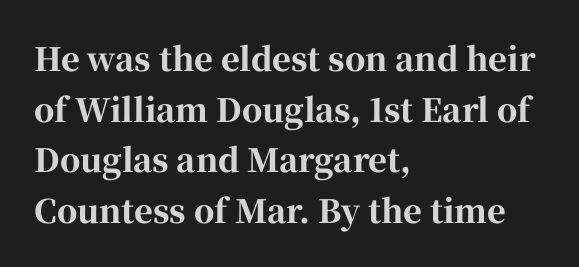
{"serif": "yes", "italic": "no", "bold": "yes", "weight": "bold", "width": "normal", "stroke_contrast": "high", "x_height": "medium", "monospaced": "no", "underline": "no", "align": "left", "line_spacing": "normal", "line_spacing_ratio": 1.58, "letter_spacing": "normal", "letter_spacing_em": 0.0, "glyph_px": 32}
